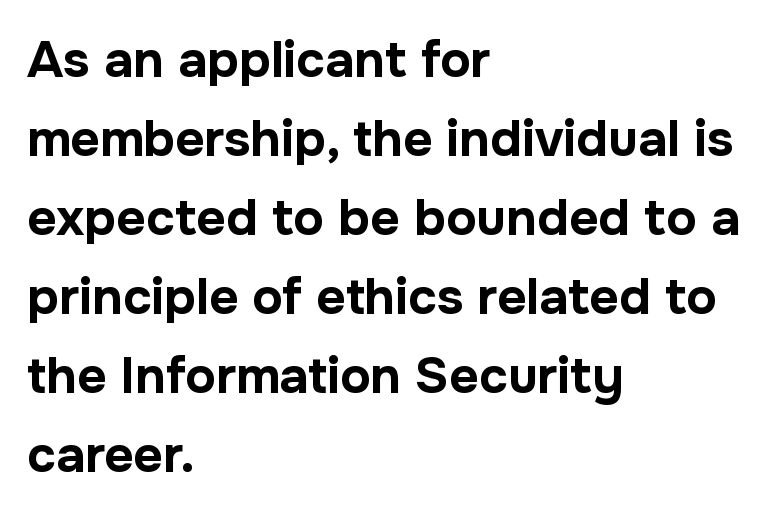
{"serif": "no", "italic": "no", "bold": "yes", "weight": "bold", "width": "normal", "stroke_contrast": "low", "x_height": "medium", "monospaced": "no", "underline": "no", "align": "left", "line_spacing": "normal", "line_spacing_ratio": 1.55, "letter_spacing": "normal", "letter_spacing_em": 0.0, "glyph_px": 51}
